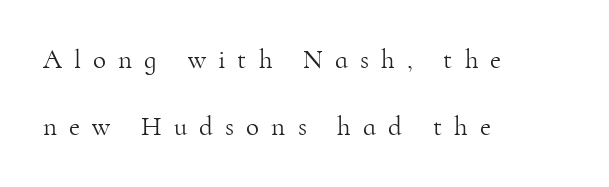
The image shows 27 px text type, upright; set left-aligned, loose line spacing (2.49x), unusually wide letter spacing (+0.45 em), not underlined.
